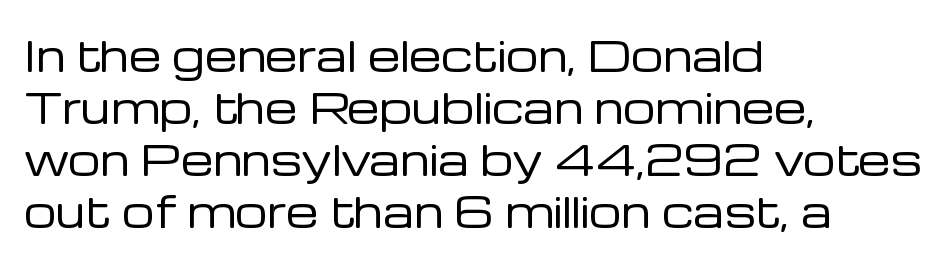
The image shows 41 px regular-weight sans-serif type, upright; set left-aligned, normal line spacing (1.27x), normal letter spacing, not underlined; low stroke contrast and a medium x-height.
